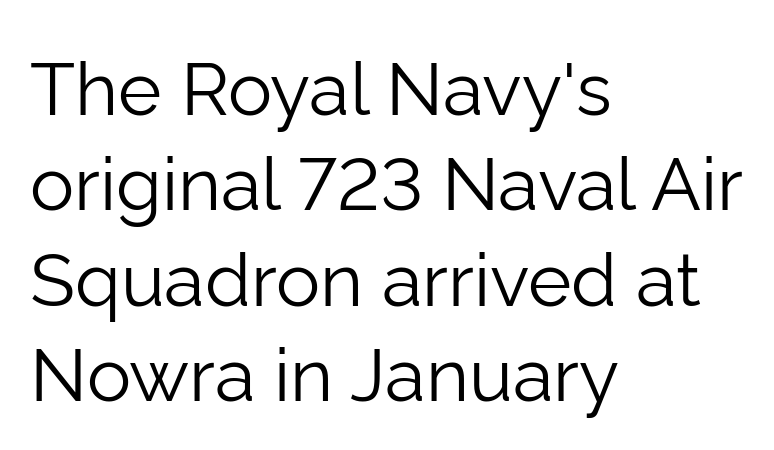
Q: Is the text bold? A: No.
Q: Is the text italic (slanted)? A: No, it is upright.
Q: Is the typeface a serif or a sans-serif typeface? A: Sans-serif.
Q: Is the text underlined? A: No.
Q: How is the paragraph aligned? A: Left-aligned.
Q: Is the spacing between letters normal or unusually wide? A: Normal.
Q: Is the spacing between lines tight, normal or loose? A: Normal.
Q: Width (condensed, normal, or wide)? A: Normal.
Q: Stroke contrast? A: Low.
Q: x-height? A: Medium.
Q: Monospaced? A: No.
